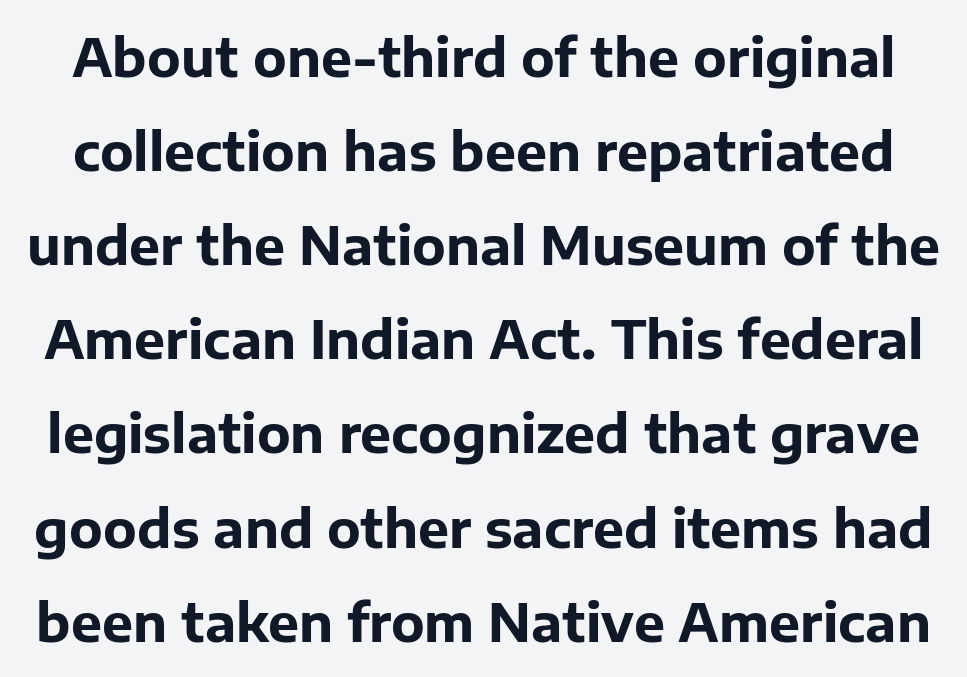
{"serif": "no", "italic": "no", "bold": "yes", "weight": "bold", "width": "normal", "stroke_contrast": "low", "x_height": "medium", "monospaced": "no", "underline": "no", "line_spacing_ratio": 1.81, "letter_spacing": "normal", "letter_spacing_em": 0.0, "glyph_px": 52}
